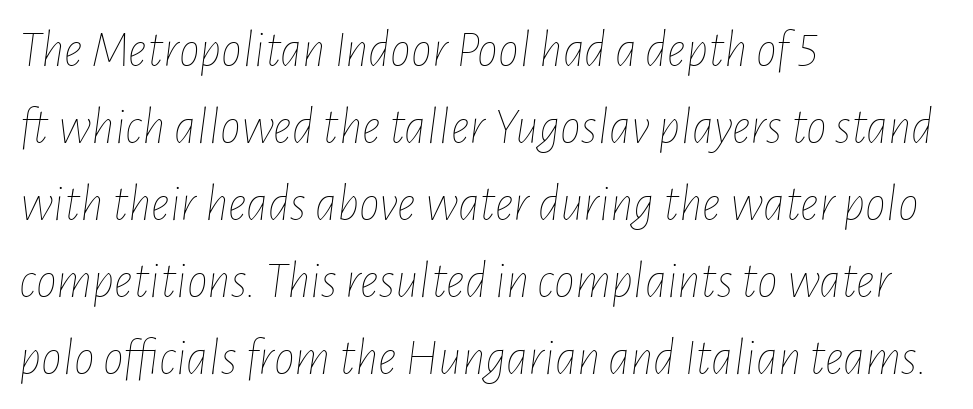
Horizontal bands of white between lines are of average thickness. The letters advance in unequal steps, a hallmark of proportional type. The gap between lines stays unmarked. Stems and bowls with no extra thickness — not bold. The compositor pushed each line to the left boundary. Posture: slanted.
